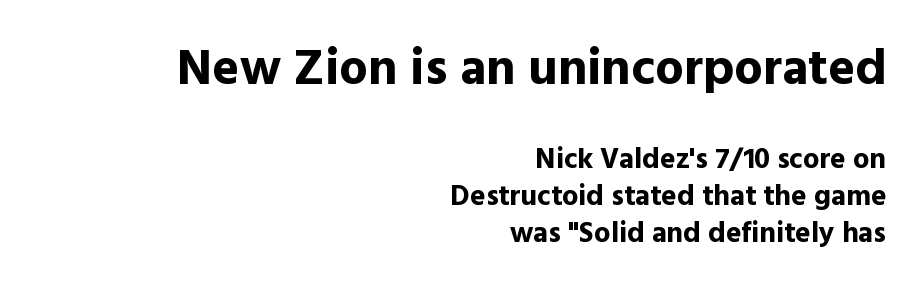
The image shows 51 px bold sans-serif type, upright; set right-aligned, normal line spacing (1.28x), normal letter spacing, not underlined; the first (top) block is 1.76x larger; a medium x-height.
